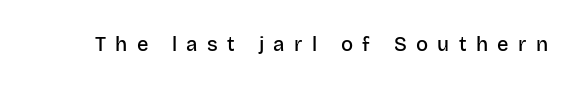
{"italic": "no", "bold": "semi", "underline": "no", "letter_spacing": "wide", "letter_spacing_em": 0.47, "glyph_px": 20}
